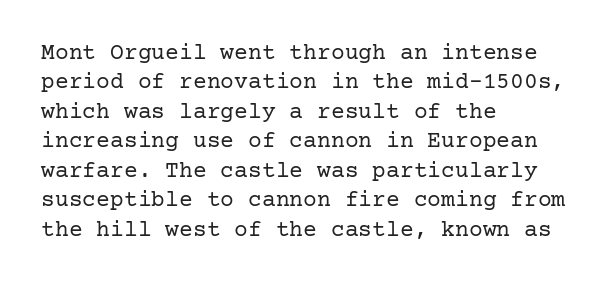
The image shows 23 px text type, upright; set left-aligned, normal line spacing (1.28x), normal letter spacing, not underlined.
